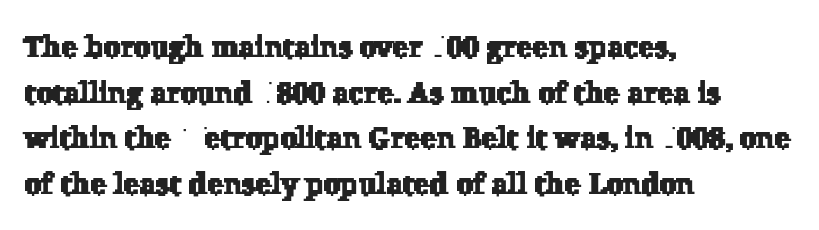
The passage is arranged the way most books set body copy — flush left. Only glyphs here, with clear space below each row. Looks like regular typesetting: each glyph gets only the width it needs. Regular leading.
